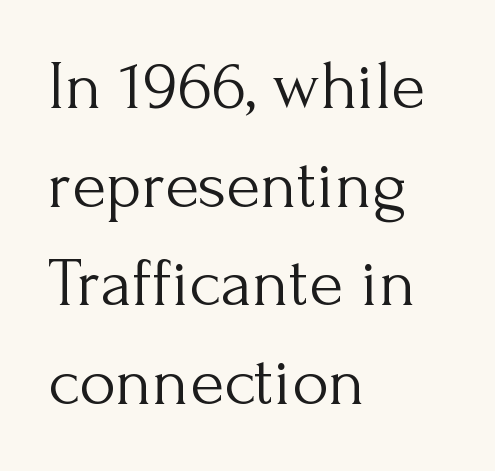
Q: Is the text bold? A: No.
Q: Is the text italic (slanted)? A: No, it is upright.
Q: Is the typeface a serif or a sans-serif typeface? A: Serif.
Q: Is the text underlined? A: No.
Q: How is the paragraph aligned? A: Left-aligned.
Q: Is the spacing between letters normal or unusually wide? A: Normal.
Q: Is the spacing between lines tight, normal or loose? A: Normal.
Q: Width (condensed, normal, or wide)? A: Normal.
Q: Stroke contrast? A: Medium.
Q: x-height? A: Small.
Q: Monospaced? A: No.
